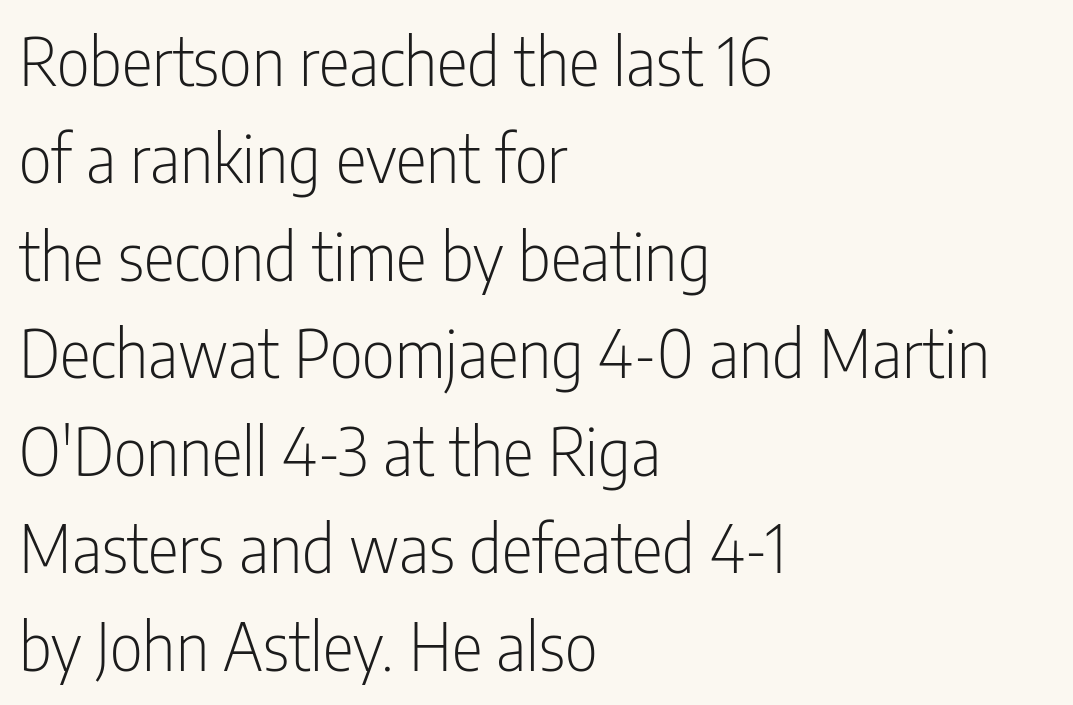
In terms of letterform style, serifs are entirely absent. The face used here is rendered with its standard letterfit. The passage is arranged the way most books set body copy — flush left. The designer left line spacing at the default.
